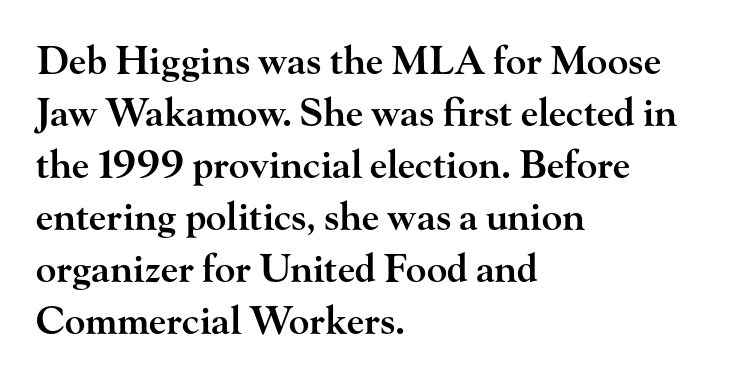
Q: Is the text bold? A: Semi-bold.
Q: Is the text italic (slanted)? A: No, it is upright.
Q: Is the typeface a serif or a sans-serif typeface? A: Serif.
Q: Is the text underlined? A: No.
Q: How is the paragraph aligned? A: Left-aligned.
Q: Is the spacing between letters normal or unusually wide? A: Normal.
Q: Is the spacing between lines tight, normal or loose? A: Normal.
Q: Width (condensed, normal, or wide)? A: Wide.
Q: Stroke contrast? A: High.
Q: x-height? A: Small.
Q: Monospaced? A: No.
